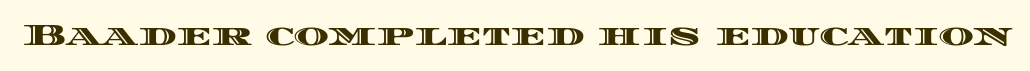
The image shows 30 px wide type, upright; set normal letter spacing, not underlined; a large x-height.
